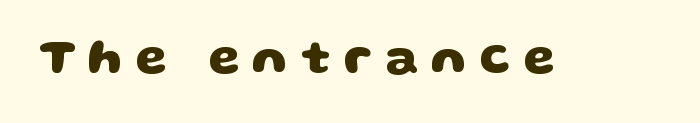
{"serif": "no", "bold": "yes", "weight": "heavy", "width": "wide", "stroke_contrast": "low", "x_height": "large", "monospaced": "no", "underline": "no", "letter_spacing": "wide", "letter_spacing_em": 0.26, "glyph_px": 50}
